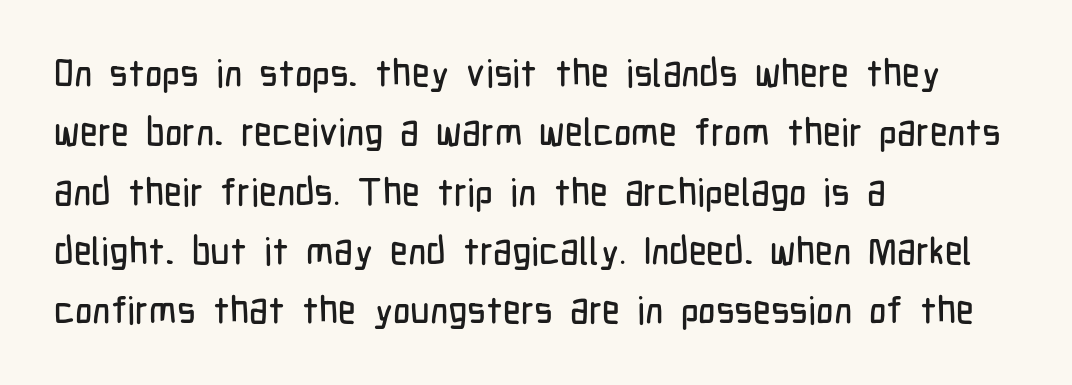
If you drew a line through each stem, it would be perfectly vertical. Evenly set lines give the paragraph a standard silhouette. Standard letterfit; no display-style spreading of the glyphs. Rule under the text: the space is simply empty.
